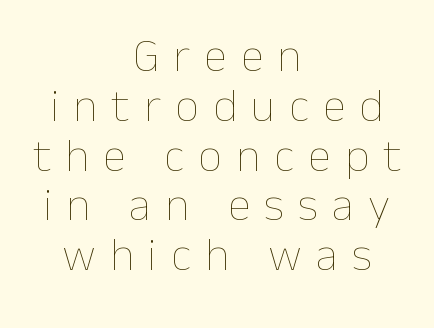
Q: Is the text bold? A: No.
Q: Is the text italic (slanted)? A: No, it is upright.
Q: Is the text underlined? A: No.
Q: How is the paragraph aligned? A: Centered.
Q: Is the spacing between letters normal or unusually wide? A: Unusually wide.
Q: Is the spacing between lines tight, normal or loose? A: Tight.
Q: Width (condensed, normal, or wide)? A: Normal.
Q: Stroke contrast? A: Low.
Q: x-height? A: Medium.
Q: Monospaced? A: No.
